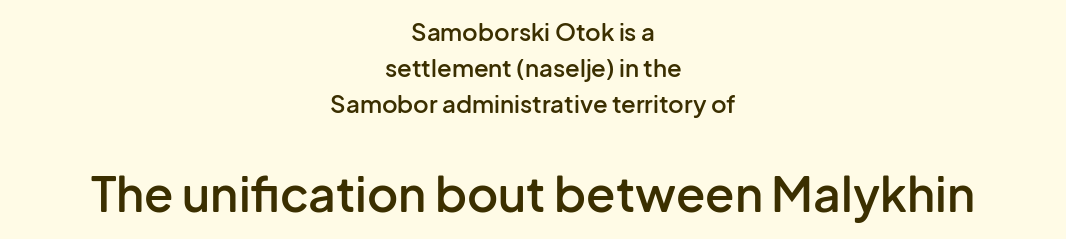
The image shows 48 px semibold sans-serif type, upright; set centered, normal line spacing (1.49x), normal letter spacing, not underlined; the second (bottom) block is 2.0x larger; low stroke contrast and a medium x-height.
